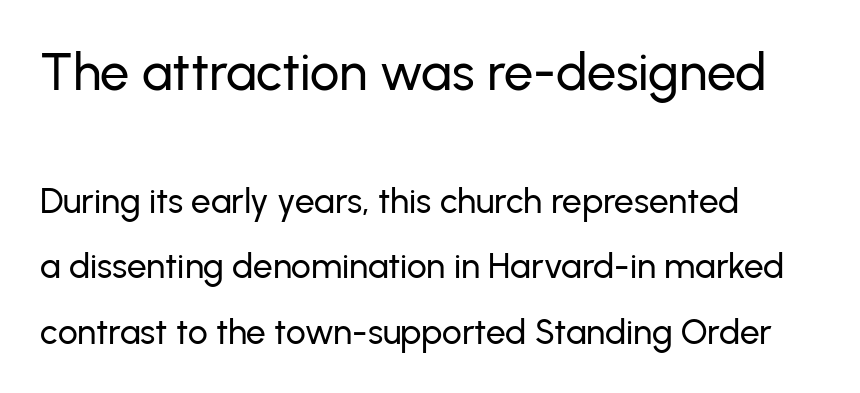
The letters sit at their default tracking, neither squeezed nor spread. The typography opts for an upright posture over an oblique one. Notice how the passage keeps a crisp vertical edge on the left only. Spacing verdict: proportional, widths tailored to each character. Underline: absent. Regarding serifs, this sample does without them.
